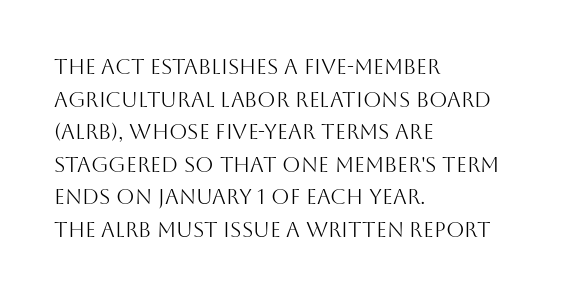
The axis of the letterforms is exactly vertical. Here the glyphs are tracked normally, forming tight word shapes. Descenders hang freely into open space. Line beginnings align vertically; line endings do not. The rows are spaced the way most documents space them.
